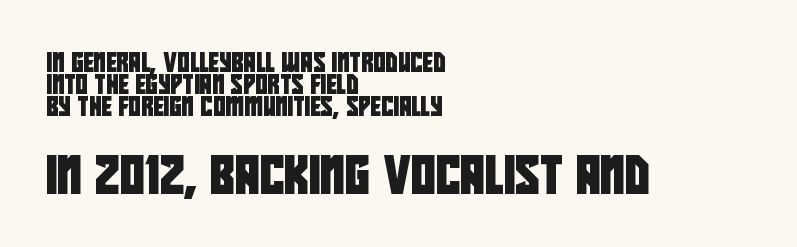
{"serif": "no", "width": "condensed", "stroke_contrast": "low", "x_height": "large", "monospaced": "no", "underline": "no", "align": "left", "line_spacing_ratio": 1.17, "letter_spacing": "normal", "letter_spacing_em": 0.0, "larger_block": "second", "size_ratio": 2.0, "glyph_px": 38}
